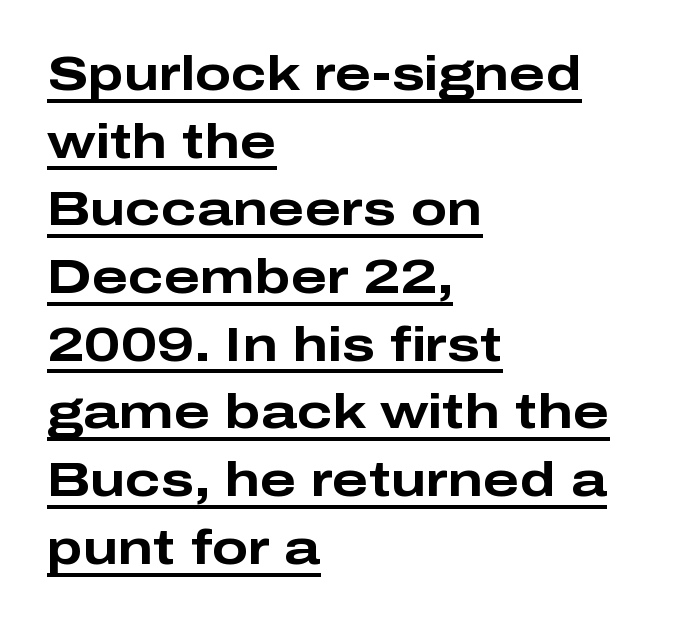
{"serif": "no", "italic": "no", "bold": "yes", "weight": "bold", "width": "wide", "stroke_contrast": "low", "x_height": "medium", "monospaced": "no", "underline": "yes", "align": "left", "line_spacing": "normal", "line_spacing_ratio": 1.41, "letter_spacing": "normal", "letter_spacing_em": 0.0, "glyph_px": 48}
